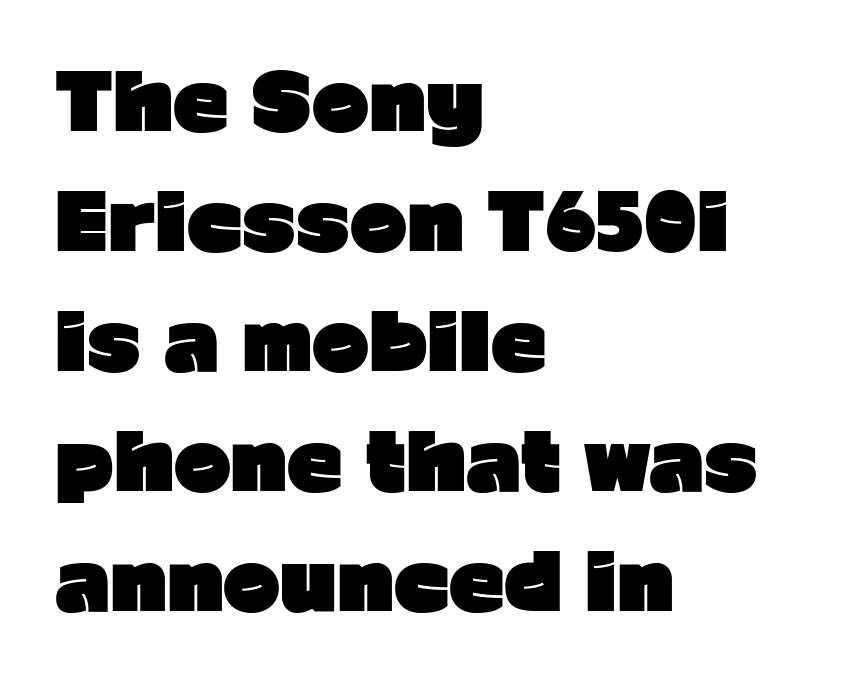
The rows are spaced the way most documents space them. Varying glyph widths throughout — classic text-font behaviour. When letters stand straight like this, we call the style roman or upright. Is this a sans? Yes — the strokes have no serifs. The zone under the glyphs is completely vacant.
